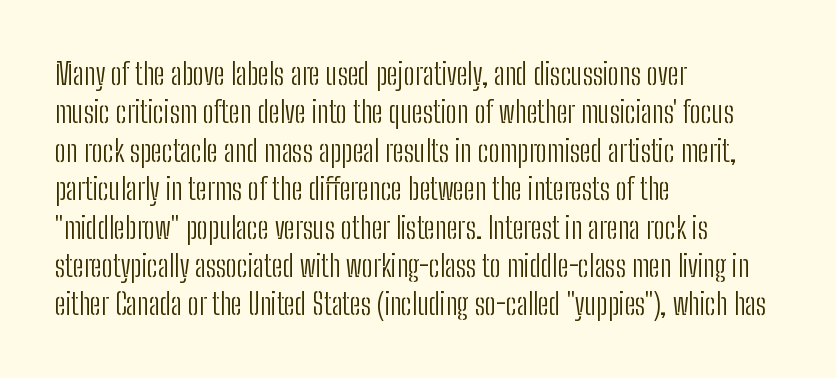
The letterforms sit shoulder to shoulder at normal distance. A normal amount of white space separates one row of letters from the next. Does the lettering tilt? It doesn't — this is upright. Font category for this specimen: sans-serif. This sample has the flowing, uneven cadence of proportional lettering. The ragged edge is on the right, which tells us the setting is flush left.
